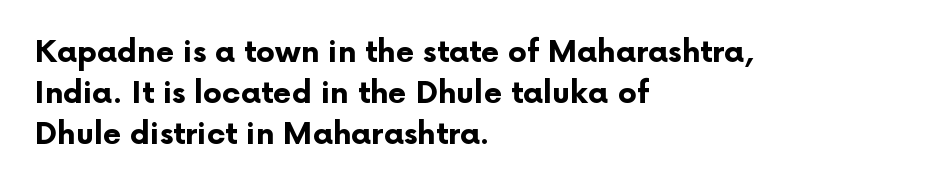
The image shows 30 px bold sans-serif type, upright; set left-aligned, normal line spacing (1.36x), normal letter spacing, not underlined; low stroke contrast and a medium x-height.
